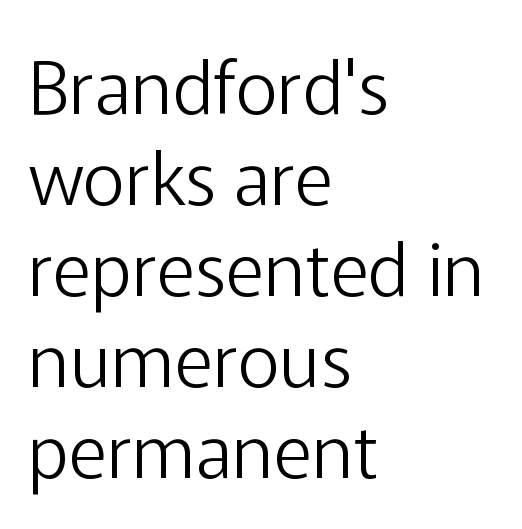
Q: Is the text bold? A: No.
Q: Is the text italic (slanted)? A: No, it is upright.
Q: Is the typeface a serif or a sans-serif typeface? A: Sans-serif.
Q: Is the text underlined? A: No.
Q: How is the paragraph aligned? A: Left-aligned.
Q: Is the spacing between letters normal or unusually wide? A: Normal.
Q: Width (condensed, normal, or wide)? A: Normal.
Q: Stroke contrast? A: Low.
Q: x-height? A: Medium.
Q: Monospaced? A: No.
